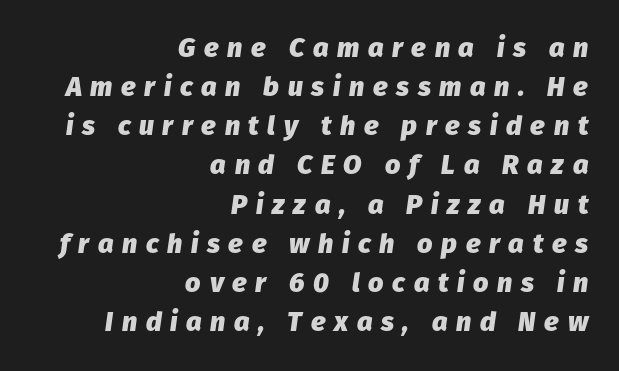
The image shows 27 px bold type, italic (leaning right); set right-aligned, normal line spacing (1.45x), unusually wide letter spacing (+0.32 em), not underlined.
